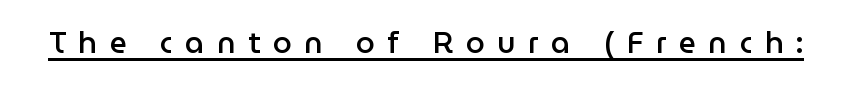
Q: Is the text bold? A: Semi-bold.
Q: Is the text italic (slanted)? A: No, it is upright.
Q: Is the typeface a serif or a sans-serif typeface? A: Sans-serif.
Q: Is the text underlined? A: Yes.
Q: Is the spacing between letters normal or unusually wide? A: Unusually wide.
Q: Width (condensed, normal, or wide)? A: Normal.
Q: Stroke contrast? A: Low.
Q: x-height? A: Medium.
Q: Monospaced? A: No.
